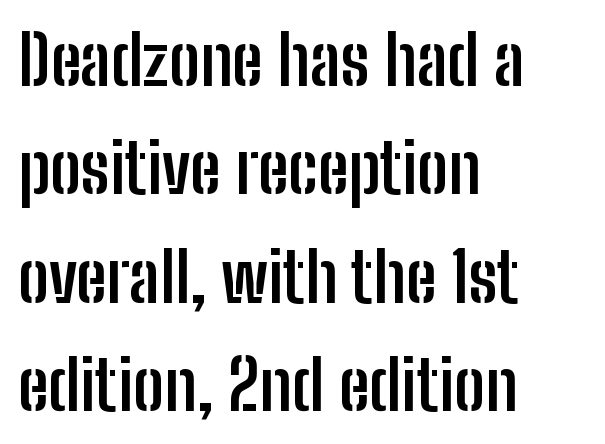
{"serif": "no", "italic": "no", "bold": "yes", "weight": "semibold", "width": "condensed", "stroke_contrast": "low", "x_height": "medium", "monospaced": "no", "underline": "no", "align": "left", "line_spacing": "normal", "line_spacing_ratio": 1.57, "letter_spacing": "normal", "letter_spacing_em": 0.0, "glyph_px": 69}
